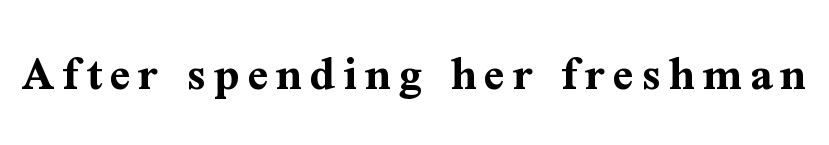
The image shows 50 px bold serif type, upright; set not underlined; medium stroke contrast and a medium x-height.
